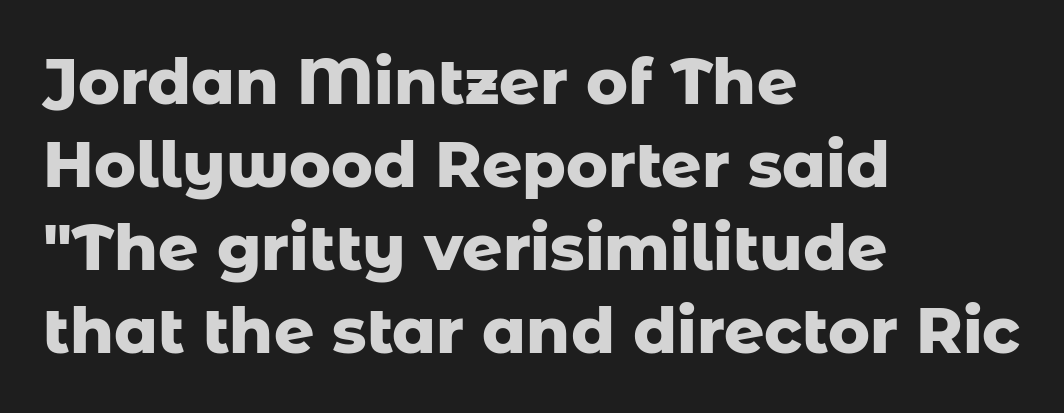
Do the characters align in a grid? No, the font is proportional. Serif or sans? Sans — the stroke terminals are bare. The letters stand straight up with perfectly vertical stems. Thick stems and heavy bowls — unmistakably bold. Short note: letters normally spaced. Vertically, the passage feels balanced, rows spaced as you'd expect.
